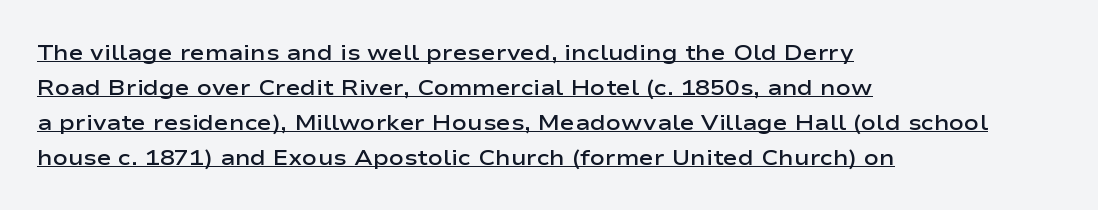
The words here are underlined. One-word summary of the alignment: left. Successive baselines arrive at the customary interval. I'd describe the lettering as semibold — firm but not a full bold.
